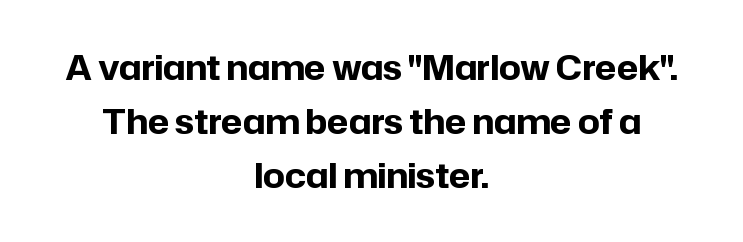
The image shows 34 px bold sans-serif type, upright; set centered, normal line spacing (1.59x), normal letter spacing, not underlined; low stroke contrast and a medium x-height.
